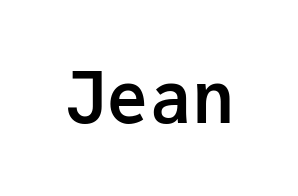
Q: Is the text bold? A: Yes.
Q: Is the text italic (slanted)? A: No, it is upright.
Q: Is the typeface a serif or a sans-serif typeface? A: Sans-serif.
Q: Is the text underlined? A: No.
Q: Is the spacing between letters normal or unusually wide? A: Normal.
Q: Width (condensed, normal, or wide)? A: Normal.
Q: Stroke contrast? A: Low.
Q: x-height? A: Medium.
Q: Monospaced? A: Yes.
